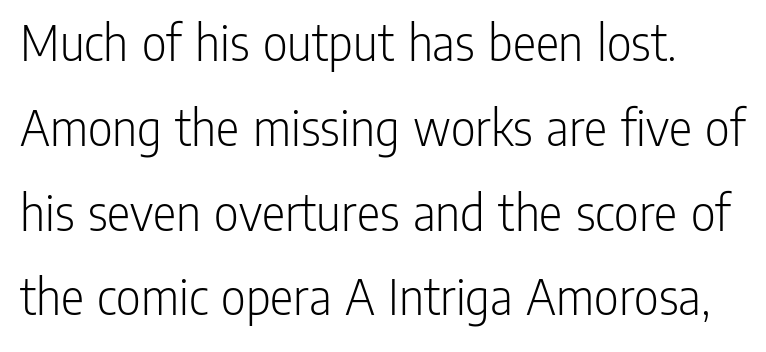
The image shows 54 px light, condensed sans-serif type, upright; set normal line spacing (1.57x), normal letter spacing, not underlined; low stroke contrast and a medium x-height.
